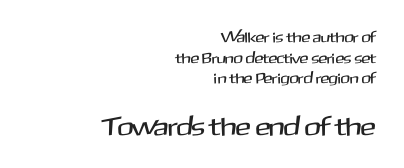
Q: Is the text italic (slanted)? A: No, it is upright.
Q: Is the text underlined? A: No.
Q: How is the paragraph aligned? A: Right-aligned.
Q: Is the spacing between letters normal or unusually wide? A: Normal.
Q: Is the spacing between lines tight, normal or loose? A: Normal.
Q: Which block of text is set in a larger size, the first (top) or the second (bottom)? A: The second (bottom) one.
